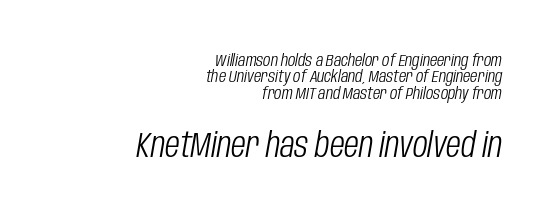
{"italic": "yes", "lean": "right", "slant_degrees": 10, "bold": "no", "weight": "light", "width": "condensed", "stroke_contrast": "low", "x_height": "large", "monospaced": "no", "underline": "no", "align": "right", "line_spacing": "tight", "line_spacing_ratio": 0.97, "letter_spacing": "normal", "letter_spacing_em": 0.0, "larger_block": "second", "size_ratio": 2.0, "glyph_px": 34}
